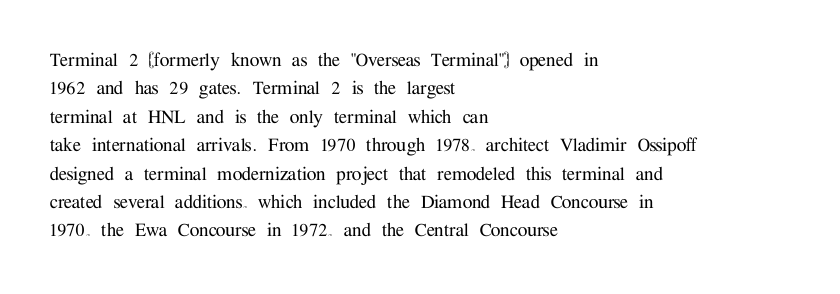
Does extra space separate the letters? No, they use regular spacing. Rows of type keep a routine distance in the vertical direction. Descender tails drop into unmarked territory. No italicization has been applied; the sample stays upright.
